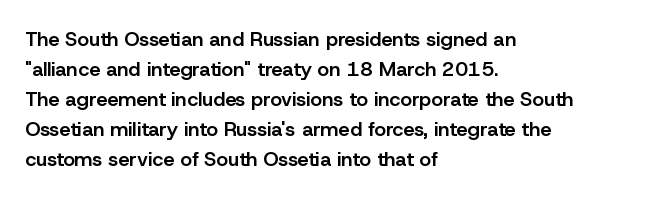
{"italic": "no", "bold": "semi", "underline": "no", "align": "left", "line_spacing": "normal", "line_spacing_ratio": 1.5, "letter_spacing": "normal", "letter_spacing_em": 0.0, "glyph_px": 20}
